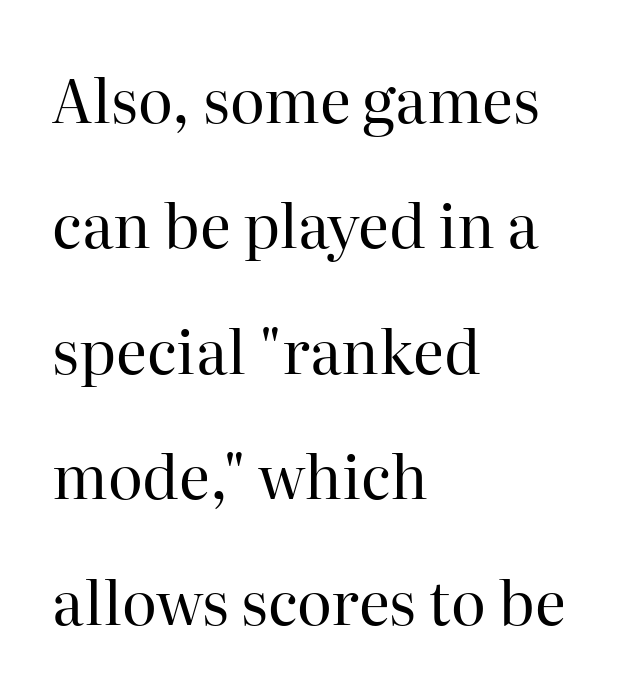
Vertically, the passage feels expansive, rows floating well apart. Tracking here is standard; glyphs follow each other at the usual distance. Vertical strokes here are truly vertical. These lines are rendered in a variable-pitch font. Check the space under the baseline: it is left empty. This rendering employs a face with finishing strokes, i.e., a serif.
